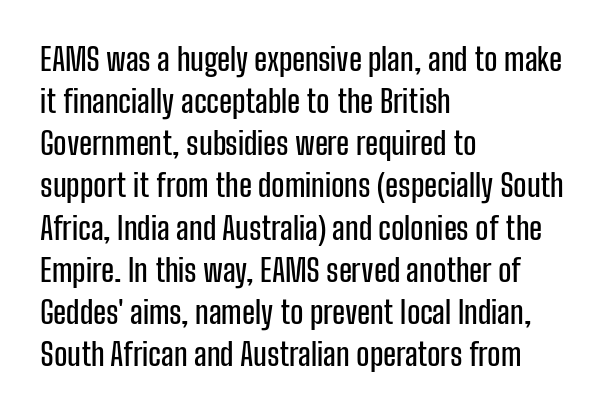
Horizontally, the lines are justified to the leading edge only. When letters stand straight like this, we call the style roman or upright. Spacing between characters is what you'd get straight out of the box. How would I describe the line gaps? Plain and ordinary. Letterform terminals end flat and unadorned throughout the passage.
